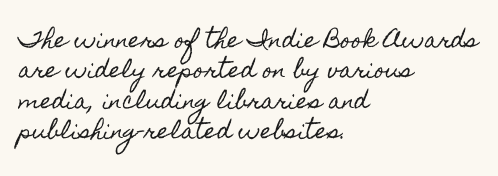
A bare baseline throughout the passage. This rendering uses left alignment, leaving the right contour irregular. Glyph-to-glyph distance matches everyday printed text. If you measured baseline to baseline, you'd find a middling distance.
